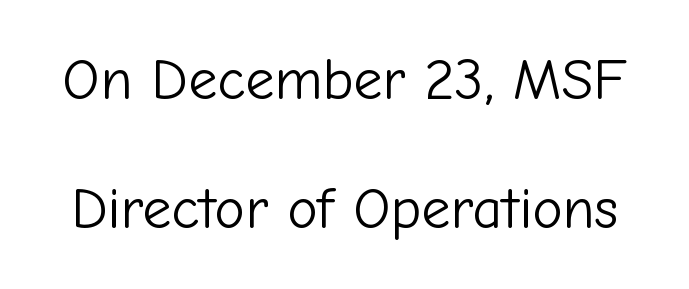
Q: Is the text bold? A: No.
Q: Is the text italic (slanted)? A: No, it is upright.
Q: Is the typeface a serif or a sans-serif typeface? A: Sans-serif.
Q: Is the text underlined? A: No.
Q: Is the spacing between letters normal or unusually wide? A: Normal.
Q: Is the spacing between lines tight, normal or loose? A: Loose.
Q: Width (condensed, normal, or wide)? A: Normal.
Q: Stroke contrast? A: Low.
Q: x-height? A: Medium.
Q: Monospaced? A: No.
